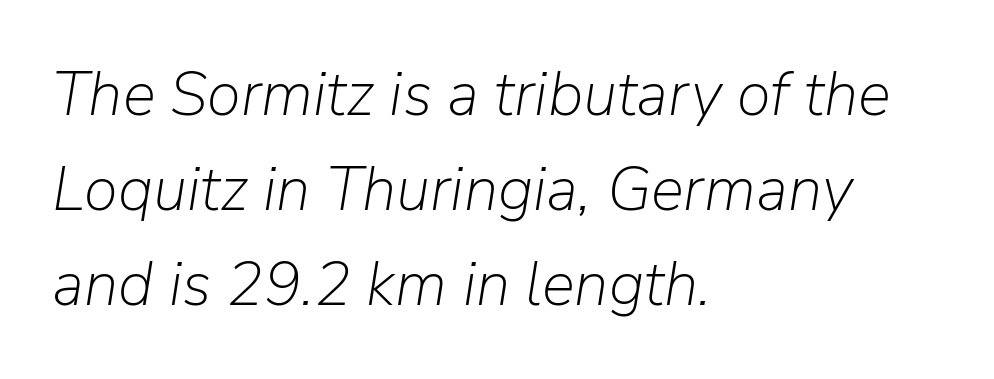
Q: Is the text bold? A: No.
Q: Is the text italic (slanted)? A: Yes, it leans right by about 9 degrees.
Q: Is the text underlined? A: No.
Q: How is the paragraph aligned? A: Left-aligned.
Q: Is the spacing between letters normal or unusually wide? A: Normal.
Q: Is the spacing between lines tight, normal or loose? A: Normal.
Q: Width (condensed, normal, or wide)? A: Normal.
Q: Stroke contrast? A: Low.
Q: x-height? A: Medium.
Q: Monospaced? A: No.
